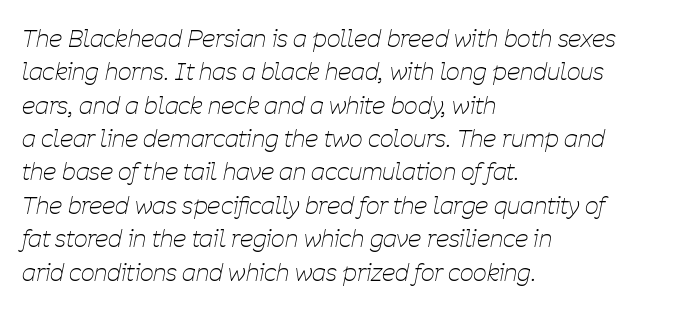
{"italic": "yes", "lean": "right", "slant_degrees": 11, "bold": "no", "underline": "no", "align": "left", "line_spacing": "normal", "line_spacing_ratio": 1.39, "letter_spacing": "normal", "letter_spacing_em": 0.0, "glyph_px": 24}
